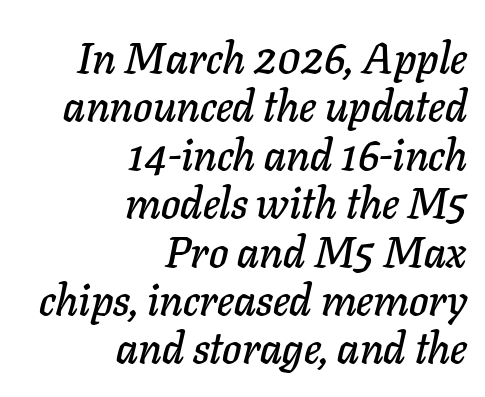
The image shows 44 px text type, italic (leaning right); set right-aligned, tight line spacing (1.1x), normal letter spacing, not underlined; low stroke contrast and a medium x-height.
